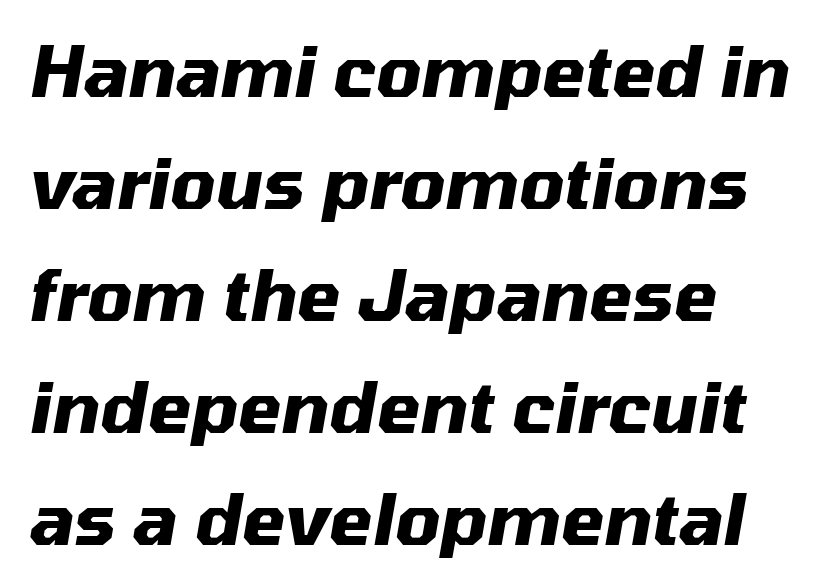
The image shows 70 px heavy type, italic (leaning right); set left-aligned, normal line spacing (1.6x), normal letter spacing, not underlined; medium stroke contrast and a medium x-height.
